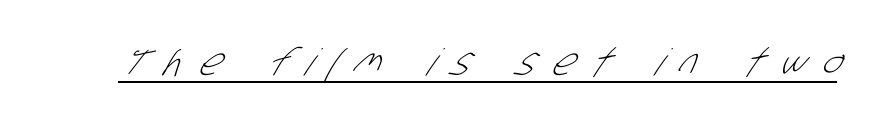
Q: Is the text bold? A: No.
Q: Is the typeface a serif or a sans-serif typeface? A: Sans-serif.
Q: Is the text underlined? A: Yes.
Q: Is the spacing between letters normal or unusually wide? A: Unusually wide.
Q: Width (condensed, normal, or wide)? A: Condensed.
Q: Stroke contrast? A: Low.
Q: x-height? A: Large.
Q: Monospaced? A: No.
